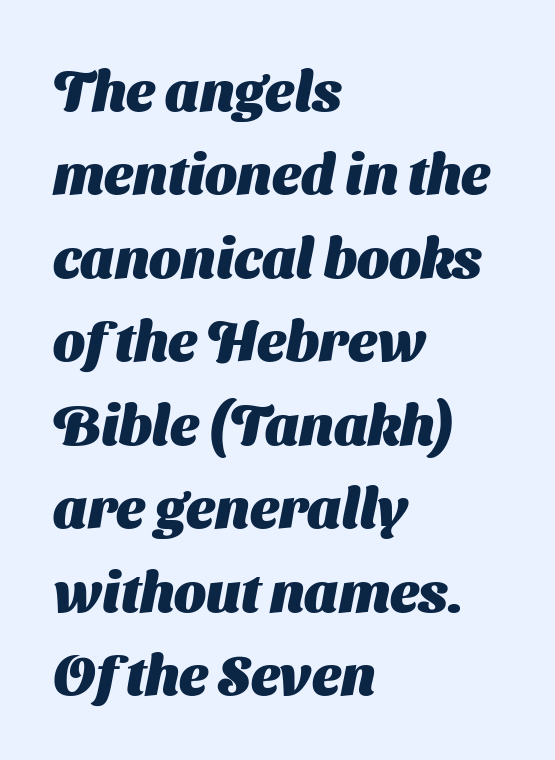
Q: Is the text bold? A: Yes.
Q: Is the typeface a serif or a sans-serif typeface? A: Sans-serif.
Q: Is the text underlined? A: No.
Q: How is the paragraph aligned? A: Left-aligned.
Q: Is the spacing between letters normal or unusually wide? A: Normal.
Q: Is the spacing between lines tight, normal or loose? A: Normal.
Q: Width (condensed, normal, or wide)? A: Normal.
Q: Stroke contrast? A: Medium.
Q: x-height? A: Medium.
Q: Monospaced? A: No.
